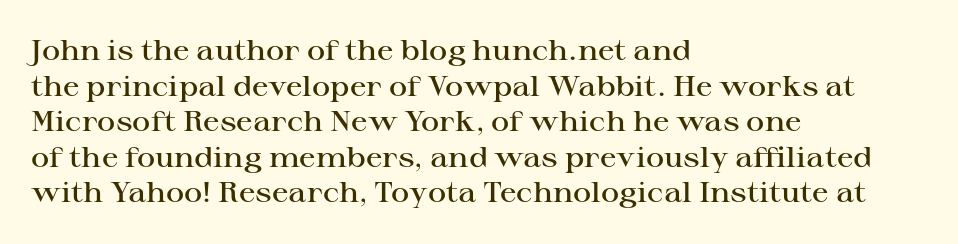
Q: Is the text bold? A: Semi-bold.
Q: Is the text italic (slanted)? A: No, it is upright.
Q: Is the typeface a serif or a sans-serif typeface? A: Serif.
Q: Is the text underlined? A: No.
Q: How is the paragraph aligned? A: Left-aligned.
Q: Is the spacing between letters normal or unusually wide? A: Normal.
Q: Is the spacing between lines tight, normal or loose? A: Normal.
Q: Width (condensed, normal, or wide)? A: Wide.
Q: Stroke contrast? A: High.
Q: x-height? A: Medium.
Q: Monospaced? A: No.
